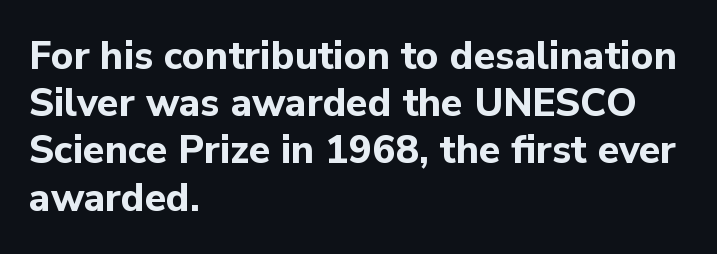
The rag falls on the right side of this text block. A roman cut, with each character standing at attention. Nobody touched the tracking dial on this one. Each glyph is drawn with heavy, bold strokes. Bare-footed words on every line.
